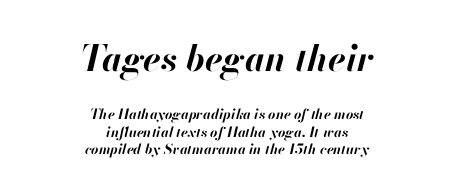
This rendering uses center alignment, leaving both contours irregular but symmetric. The face used here is proportionally spaced, like ordinary book or web type. Each word holds together tightly as a unit, with standard inter-letter gaps. No word sits above an underline. As a designer I'd log this as weight 700, bold.
